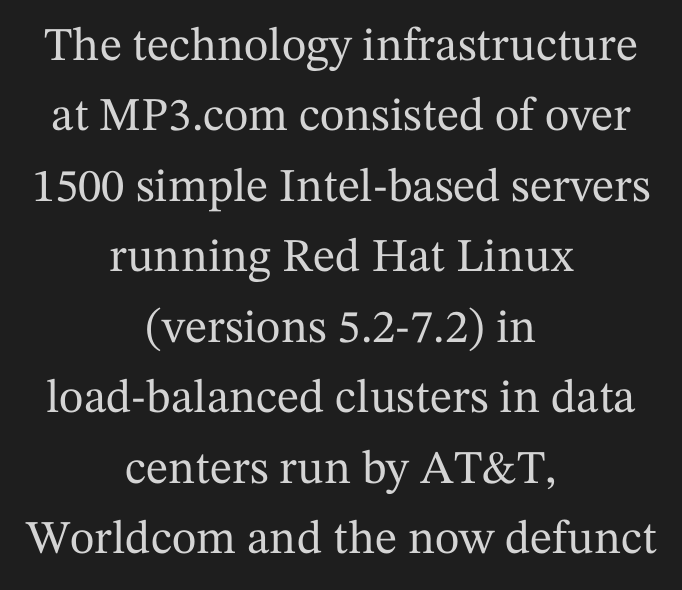
{"serif": "yes", "italic": "no", "width": "normal", "stroke_contrast": "medium", "x_height": "medium", "monospaced": "no", "underline": "no", "align": "center", "line_spacing": "normal", "line_spacing_ratio": 1.5, "letter_spacing": "normal", "letter_spacing_em": 0.0, "glyph_px": 47}
